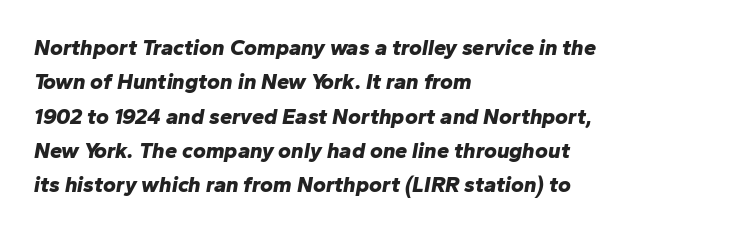
The image shows 22 px bold type, italic (leaning right); set left-aligned, normal line spacing (1.56x), normal letter spacing, not underlined.
